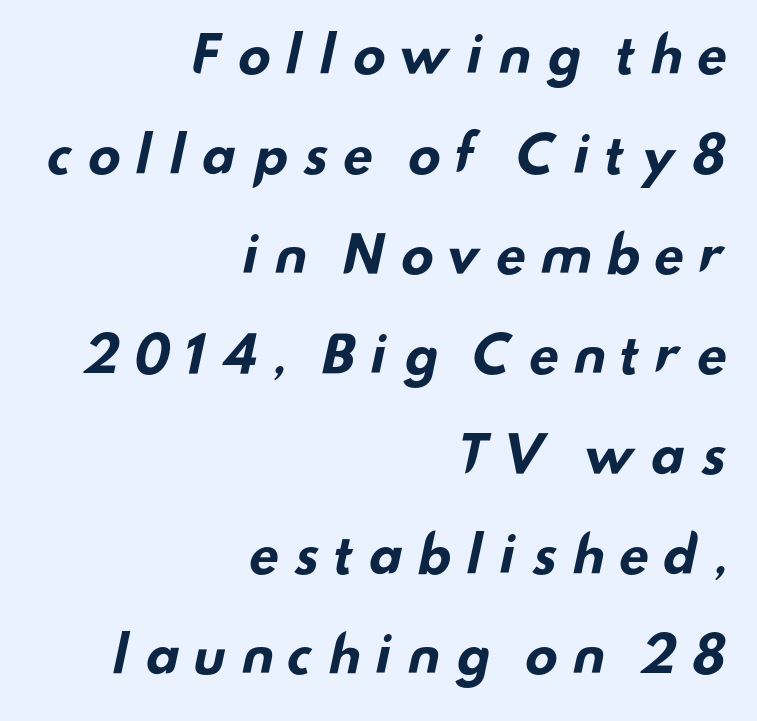
Q: Is the text bold? A: Yes.
Q: Is the typeface a serif or a sans-serif typeface? A: Sans-serif.
Q: Is the text underlined? A: No.
Q: How is the paragraph aligned? A: Right-aligned.
Q: Is the spacing between letters normal or unusually wide? A: Unusually wide.
Q: Is the spacing between lines tight, normal or loose? A: Loose.
Q: Width (condensed, normal, or wide)? A: Wide.
Q: Stroke contrast? A: Low.
Q: x-height? A: Small.
Q: Monospaced? A: No.
